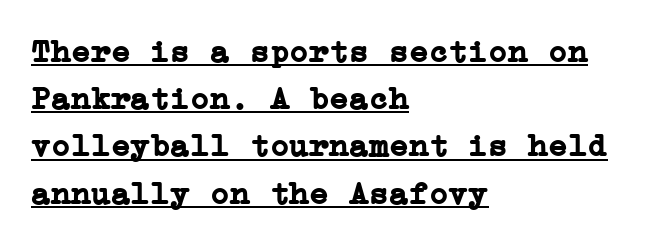
{"serif": "yes", "italic": "no", "bold": "yes", "weight": "semibold", "width": "normal", "stroke_contrast": "low", "x_height": "medium", "underline": "yes", "align": "left", "line_spacing": "normal", "line_spacing_ratio": 1.43, "letter_spacing": "normal", "letter_spacing_em": 0.0, "glyph_px": 33}
